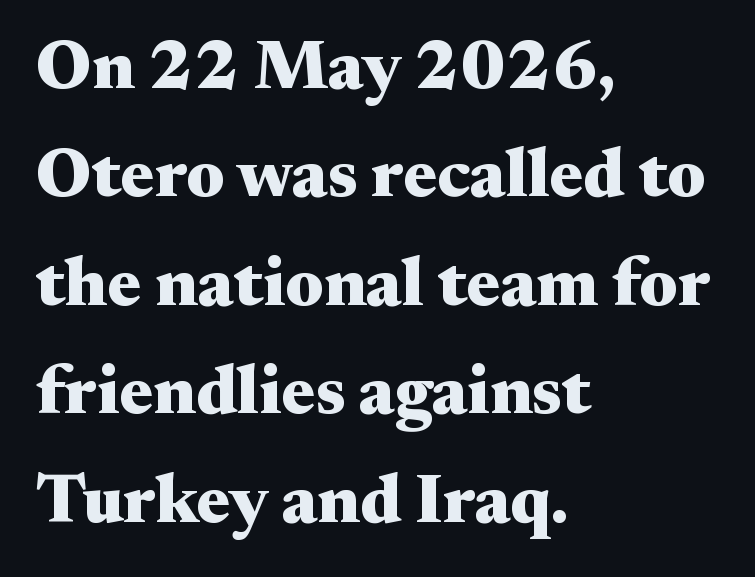
The image shows 70 px heavy, wide serif type, upright; set left-aligned, normal line spacing (1.55x), normal letter spacing, not underlined; medium stroke contrast and a small x-height.
